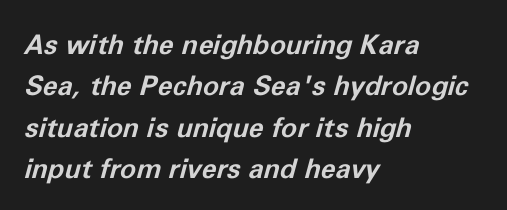
Q: Is the text bold? A: Yes.
Q: Is the text italic (slanted)? A: Yes, it leans right by about 11 degrees.
Q: Is the text underlined? A: No.
Q: How is the paragraph aligned? A: Left-aligned.
Q: Is the spacing between letters normal or unusually wide? A: Normal.
Q: Is the spacing between lines tight, normal or loose? A: Normal.
